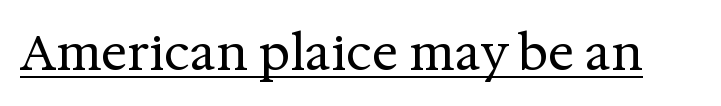
{"serif": "yes", "italic": "no", "bold": "no", "weight": "regular", "width": "normal", "stroke_contrast": "medium", "x_height": "medium", "monospaced": "no", "underline": "yes", "letter_spacing": "normal", "letter_spacing_em": 0.0, "glyph_px": 49}
